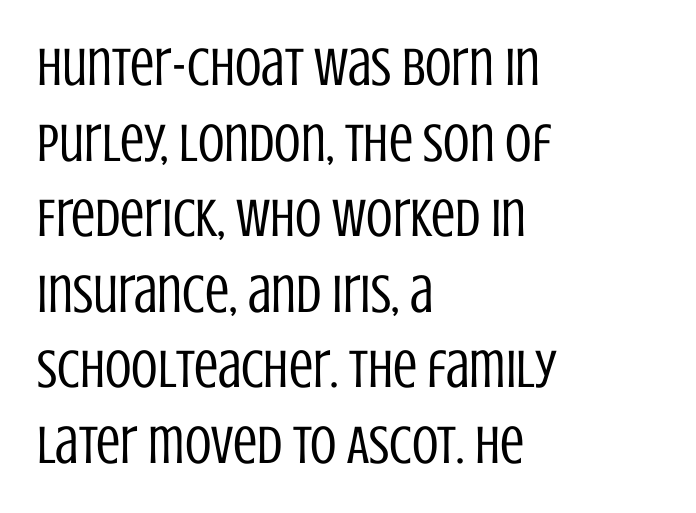
{"serif": "no", "italic": "no", "bold": "no", "weight": "regular", "width": "condensed", "stroke_contrast": "low", "x_height": "large", "monospaced": "no", "underline": "no", "align": "left", "line_spacing": "normal", "line_spacing_ratio": 1.4, "letter_spacing": "normal", "letter_spacing_em": 0.0, "glyph_px": 54}
